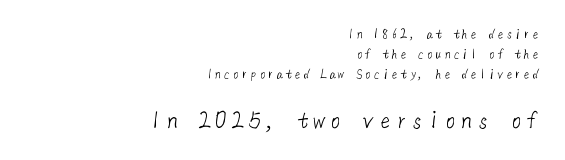
Q: Is the text bold? A: No.
Q: Is the text underlined? A: No.
Q: How is the paragraph aligned? A: Right-aligned.
Q: Is the spacing between lines tight, normal or loose? A: Normal.
Q: Which block of text is set in a larger size, the first (top) or the second (bottom)? A: The second (bottom) one.
